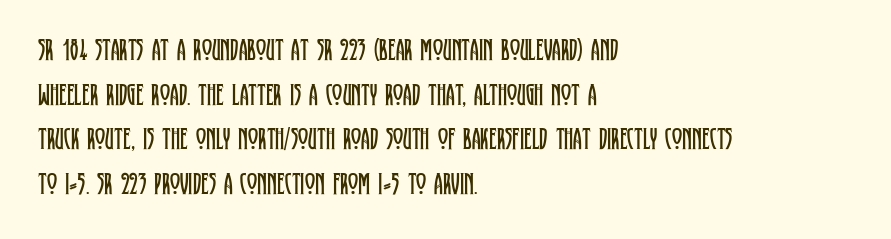
{"serif": "yes", "italic": "no", "bold": "no", "weight": "regular", "width": "condensed", "stroke_contrast": "low", "x_height": "large", "monospaced": "no", "underline": "no", "align": "left", "line_spacing": "normal", "line_spacing_ratio": 1.44, "letter_spacing": "normal", "letter_spacing_em": 0.0, "glyph_px": 31}
